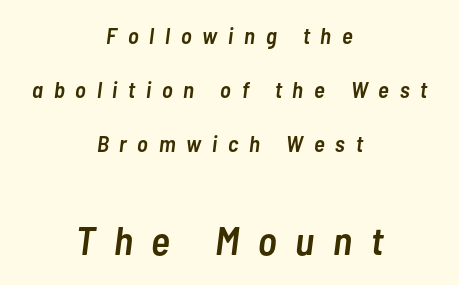
The letters advance in unequal steps, a hallmark of proportional type. Teacher's note: observe the equal gaps on both sides — that is centered alignment. Designer's note — italics engaged. Check under the words: just untouched page.
